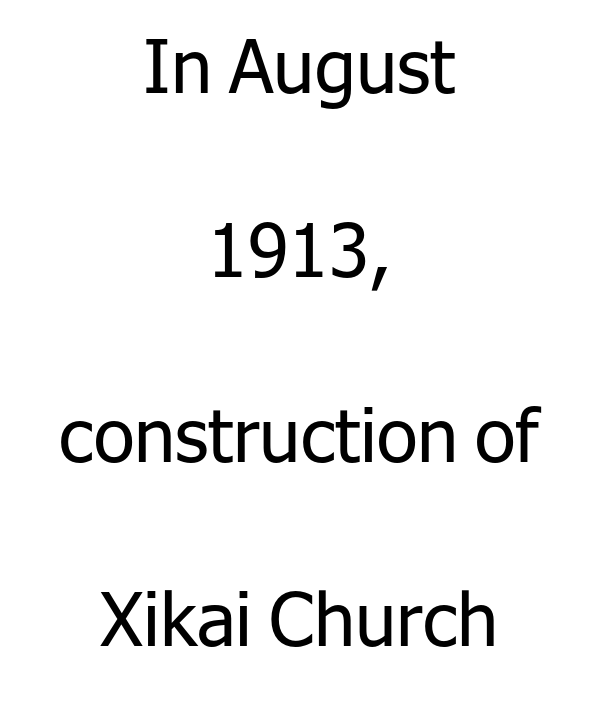
The type family on display is of the sans-serif kind. A typesetter would mark this as roman, not italic. Do the characters align in a grid? No, the font is proportional. Just letters on the line, the space beneath them empty. The face looks like a standard text weight, possibly lighter.
